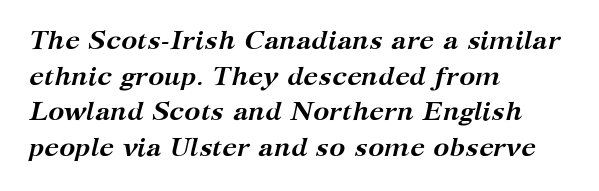
Q: Is the text bold? A: Yes.
Q: Is the text italic (slanted)? A: Yes, it leans right by about 12 degrees.
Q: Is the text underlined? A: No.
Q: How is the paragraph aligned? A: Left-aligned.
Q: Is the spacing between letters normal or unusually wide? A: Normal.
Q: Is the spacing between lines tight, normal or loose? A: Normal.
